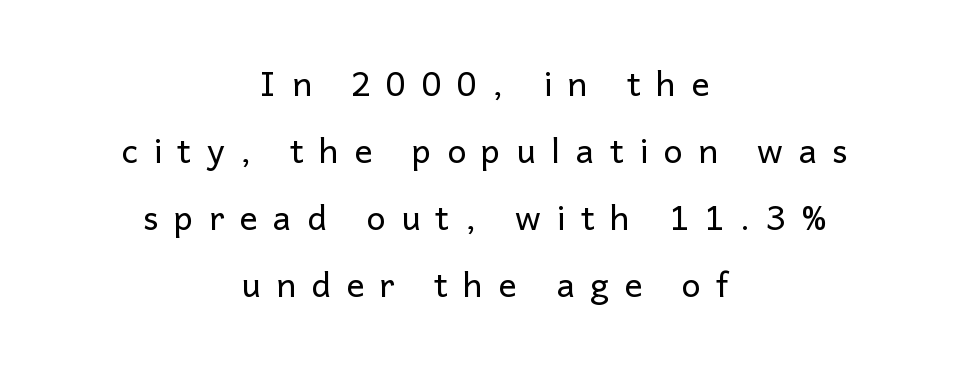
Q: Is the text bold? A: No.
Q: Is the text italic (slanted)? A: No, it is upright.
Q: Is the typeface a serif or a sans-serif typeface? A: Sans-serif.
Q: Is the text underlined? A: No.
Q: How is the paragraph aligned? A: Centered.
Q: Is the spacing between letters normal or unusually wide? A: Unusually wide.
Q: Is the spacing between lines tight, normal or loose? A: Loose.
Q: Width (condensed, normal, or wide)? A: Normal.
Q: Stroke contrast? A: Low.
Q: x-height? A: Medium.
Q: Monospaced? A: No.
